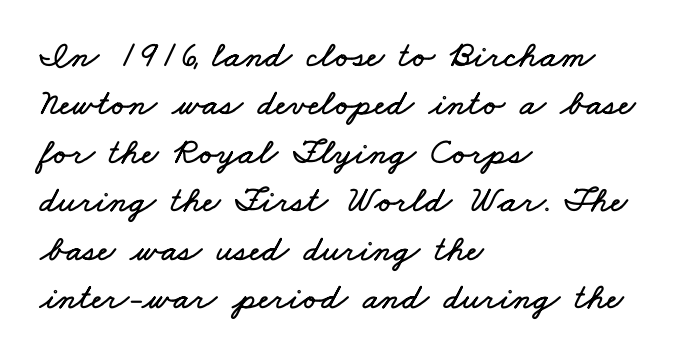
Q: Is the text underlined? A: No.
Q: How is the paragraph aligned? A: Left-aligned.
Q: Is the spacing between letters normal or unusually wide? A: Normal.
Q: Is the spacing between lines tight, normal or loose? A: Normal.
Q: Width (condensed, normal, or wide)? A: Wide.
Q: Stroke contrast? A: Low.
Q: x-height? A: Small.
Q: Monospaced? A: No.
